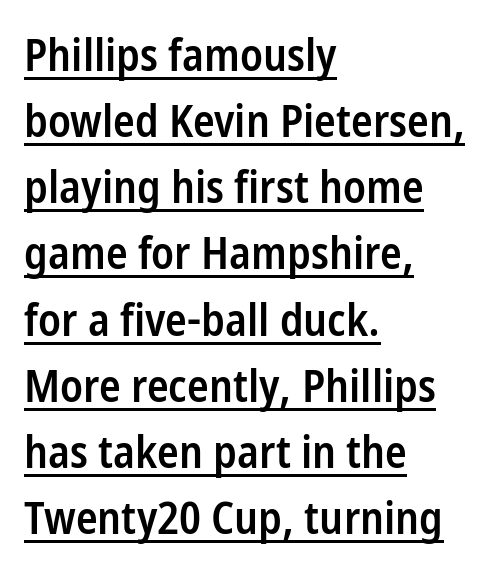
The image shows 45 px semibold, condensed sans-serif type, upright; set left-aligned, normal line spacing (1.47x), normal letter spacing, underlined; low stroke contrast and a medium x-height.
